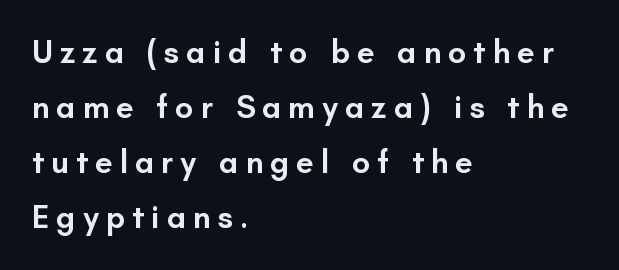
{"serif": "no", "italic": "no", "bold": "semi", "weight": "semibold", "width": "normal", "stroke_contrast": "low", "x_height": "small", "monospaced": "no", "underline": "no", "align": "left", "line_spacing_ratio": 1.72, "letter_spacing": "wide", "letter_spacing_em": 0.22, "glyph_px": 32}
